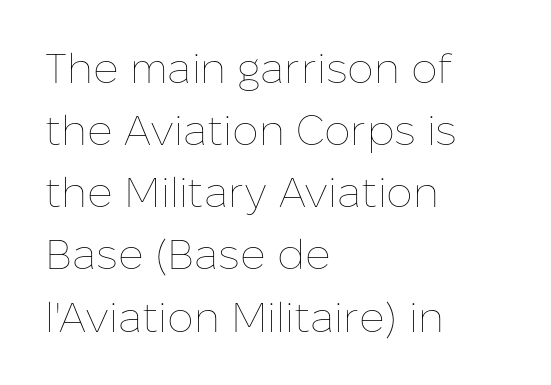
Quick note: underline off. No letter is thick-stroked: the sample isn't bold. A normal amount of white space separates one row of letters from the next. Posture: straight, roman, zero tilt. Is the block centered? No — it sits flush against the left margin. The passage shown is typed in a proportional face where columns would drift.
